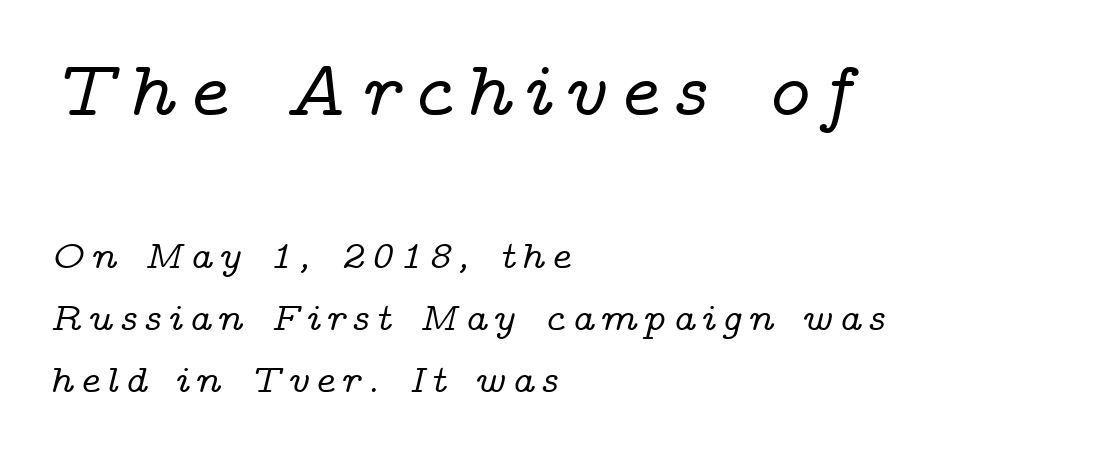
The image shows 78 px wide serif type, italic (leaning right); set left-aligned, normal line spacing (1.59x), not underlined; the first (top) block is 2.0x larger; low stroke contrast and a medium x-height.
